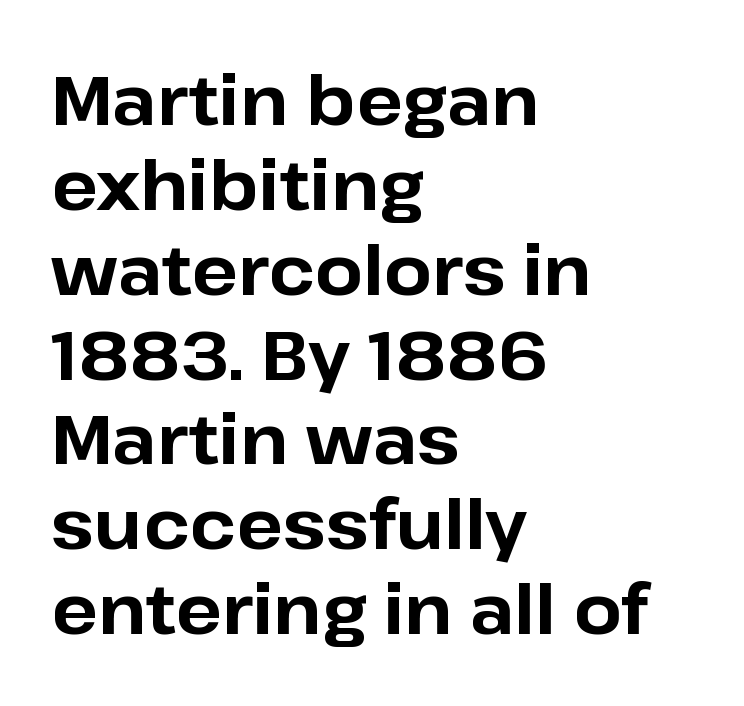
Q: Is the text bold? A: Yes.
Q: Is the text italic (slanted)? A: No, it is upright.
Q: Is the typeface a serif or a sans-serif typeface? A: Sans-serif.
Q: Is the text underlined? A: No.
Q: How is the paragraph aligned? A: Left-aligned.
Q: Is the spacing between letters normal or unusually wide? A: Normal.
Q: Width (condensed, normal, or wide)? A: Normal.
Q: Stroke contrast? A: Low.
Q: x-height? A: Medium.
Q: Monospaced? A: No.
